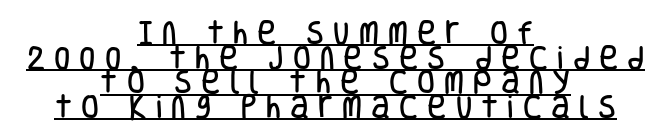
Q: Is the text italic (slanted)? A: No, it is upright.
Q: Is the text underlined? A: Yes.
Q: How is the paragraph aligned? A: Centered.
Q: Is the spacing between letters normal or unusually wide? A: Unusually wide.
Q: Is the spacing between lines tight, normal or loose? A: Tight.
